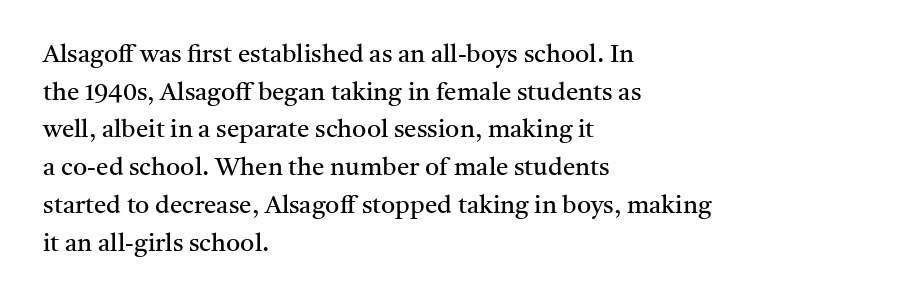
Q: Is the text bold? A: No.
Q: Is the text italic (slanted)? A: No, it is upright.
Q: Is the text underlined? A: No.
Q: How is the paragraph aligned? A: Left-aligned.
Q: Is the spacing between letters normal or unusually wide? A: Normal.
Q: Is the spacing between lines tight, normal or loose? A: Normal.
